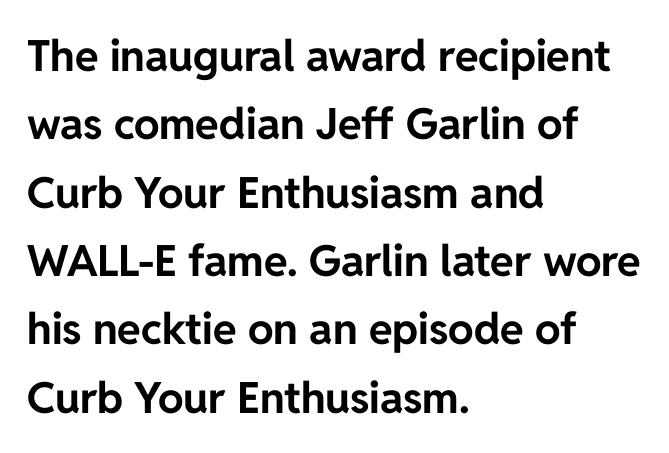
Q: Is the text bold? A: Yes.
Q: Is the text italic (slanted)? A: No, it is upright.
Q: Is the typeface a serif or a sans-serif typeface? A: Sans-serif.
Q: Is the text underlined? A: No.
Q: How is the paragraph aligned? A: Left-aligned.
Q: Is the spacing between letters normal or unusually wide? A: Normal.
Q: Is the spacing between lines tight, normal or loose? A: Normal.
Q: Width (condensed, normal, or wide)? A: Normal.
Q: Stroke contrast? A: Low.
Q: x-height? A: Medium.
Q: Monospaced? A: No.
